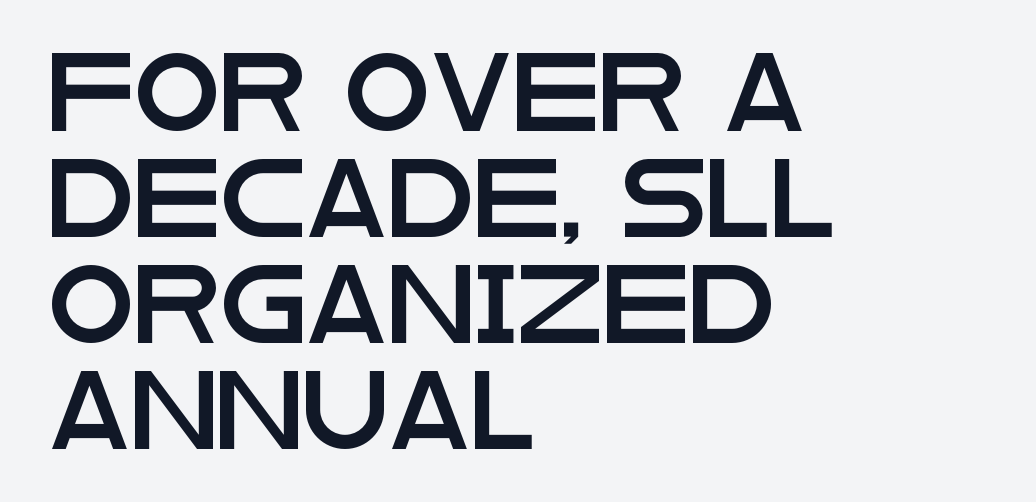
Nothing unusual about the tracking: characters are spaced as the font intends. If you measured baseline to baseline, you'd find a middling distance. Is there any slant? The stems are plumb. A bare baseline throughout the passage. The characters display no serif detailing; their extremities are plain.
